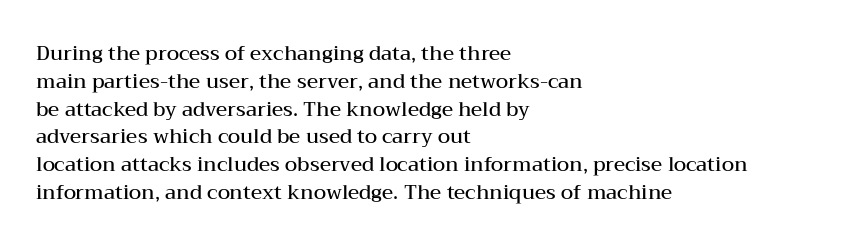
{"italic": "no", "bold": "semi", "underline": "no", "align": "left", "line_spacing": "normal", "line_spacing_ratio": 1.39, "letter_spacing": "normal", "letter_spacing_em": 0.0, "glyph_px": 20}
